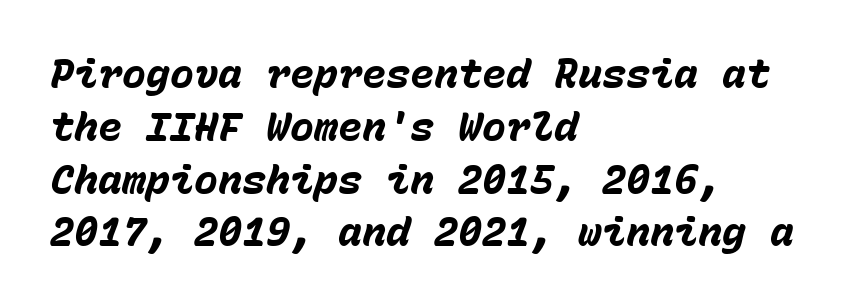
{"italic": "yes", "lean": "right", "slant_degrees": 15, "bold": "yes", "weight": "heavy", "width": "normal", "stroke_contrast": "low", "x_height": "medium", "monospaced": "yes", "underline": "no", "align": "left", "line_spacing": "normal", "line_spacing_ratio": 1.32, "letter_spacing": "normal", "letter_spacing_em": 0.0, "glyph_px": 40}
